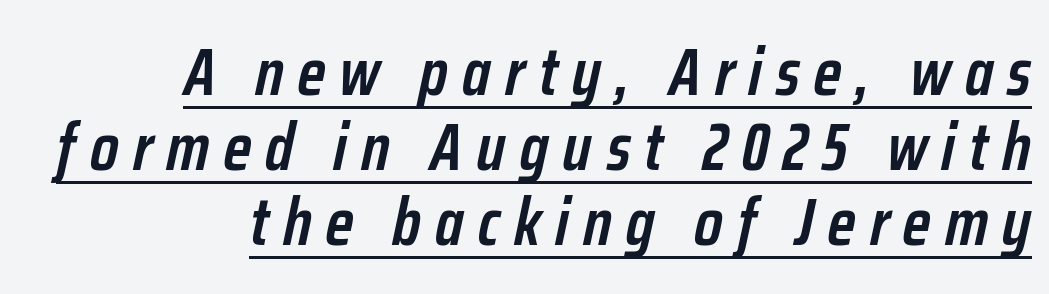
Q: Is the text bold? A: Semi-bold.
Q: Is the text italic (slanted)? A: Yes, it leans right by about 12 degrees.
Q: Is the text underlined? A: Yes.
Q: How is the paragraph aligned? A: Right-aligned.
Q: Is the spacing between letters normal or unusually wide? A: Unusually wide.
Q: Is the spacing between lines tight, normal or loose? A: Tight.
Q: Width (condensed, normal, or wide)? A: Condensed.
Q: Stroke contrast? A: Low.
Q: x-height? A: Medium.
Q: Monospaced? A: No.
